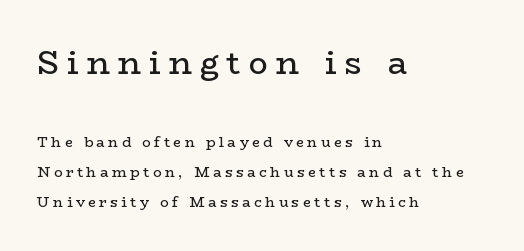
To sum up the face: it has serifs. Tracking value appears strongly positive — letters spread wide. Leading: increased. Here the designer chose a conventional face with non-uniform glyph widths. Is there any slant? The stems are plumb.
